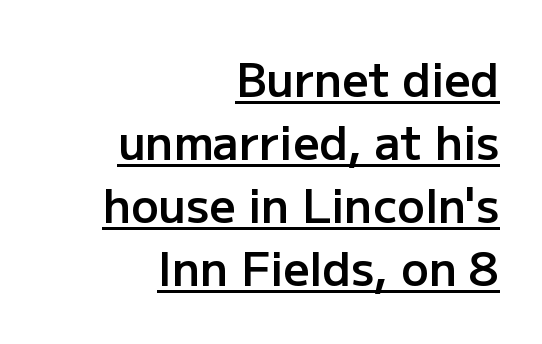
Q: Is the text bold? A: Semi-bold.
Q: Is the text italic (slanted)? A: No, it is upright.
Q: Is the typeface a serif or a sans-serif typeface? A: Sans-serif.
Q: Is the text underlined? A: Yes.
Q: How is the paragraph aligned? A: Right-aligned.
Q: Is the spacing between letters normal or unusually wide? A: Normal.
Q: Is the spacing between lines tight, normal or loose? A: Normal.
Q: Width (condensed, normal, or wide)? A: Normal.
Q: Stroke contrast? A: Low.
Q: x-height? A: Medium.
Q: Monospaced? A: No.
